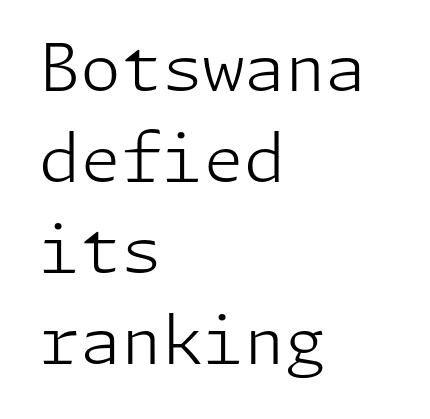
{"serif": "no", "italic": "no", "bold": "no", "weight": "light", "width": "normal", "stroke_contrast": "low", "x_height": "medium", "underline": "no", "align": "left", "line_spacing": "normal", "line_spacing_ratio": 1.38, "letter_spacing": "normal", "letter_spacing_em": 0.0, "glyph_px": 66}
